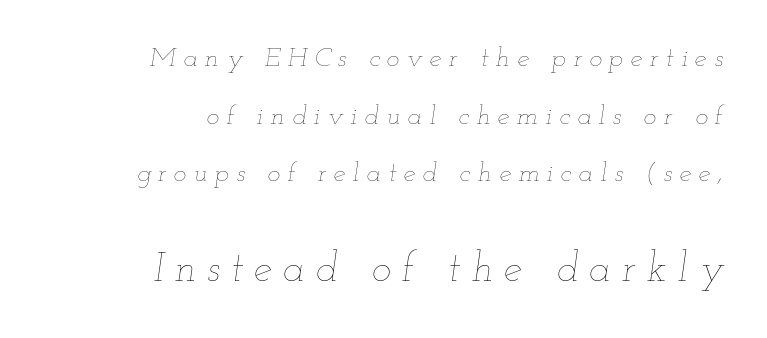
The cut favours lightness, reaching ordinary text weight at its darkest. The face used here is proportionally spaced, like ordinary book or web type. The paragraph has a hard right edge and a soft left edge. Leading is clearly above the norm, producing a sparse column. Only glyphs here, with clear space below each row. The rendering enlarges the type as you move from the upper chunk to the lower.
